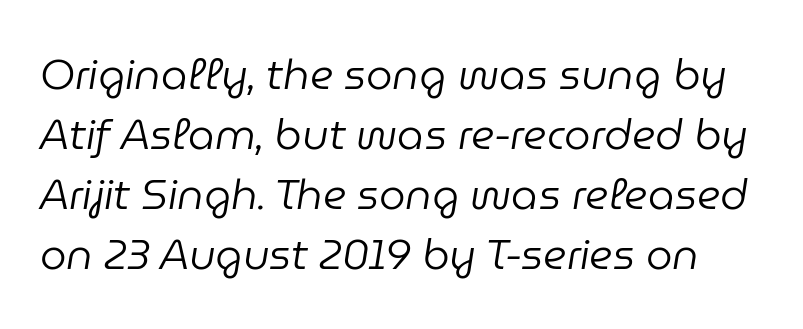
The image shows 42 px regular-weight type, italic (leaning right); set normal line spacing (1.43x), normal letter spacing, not underlined; low stroke contrast and a medium x-height.
